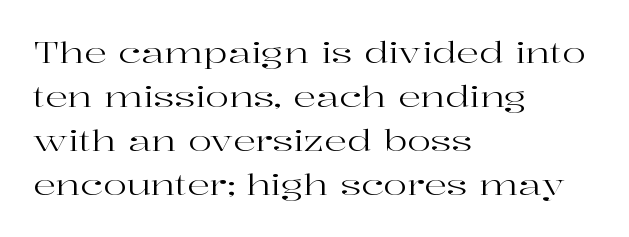
{"serif": "yes", "italic": "no", "bold": "no", "weight": "regular", "width": "wide", "stroke_contrast": "high", "x_height": "medium", "monospaced": "no", "underline": "no", "align": "left", "line_spacing": "normal", "line_spacing_ratio": 1.57, "letter_spacing": "normal", "letter_spacing_em": 0.0, "glyph_px": 28}
